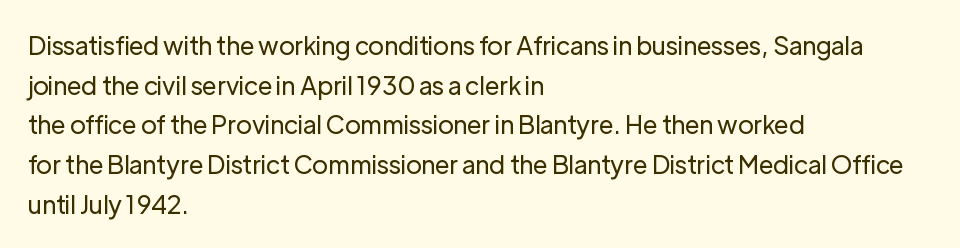
{"italic": "no", "bold": "no", "underline": "no", "align": "left", "line_spacing": "normal", "line_spacing_ratio": 1.59, "letter_spacing": "normal", "letter_spacing_em": 0.0, "glyph_px": 25}
